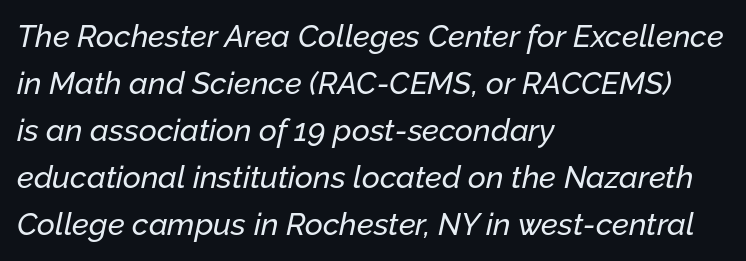
The image shows 31 px text type, italic (leaning right); set left-aligned, normal line spacing (1.52x), normal letter spacing, not underlined; low stroke contrast and a medium x-height.
